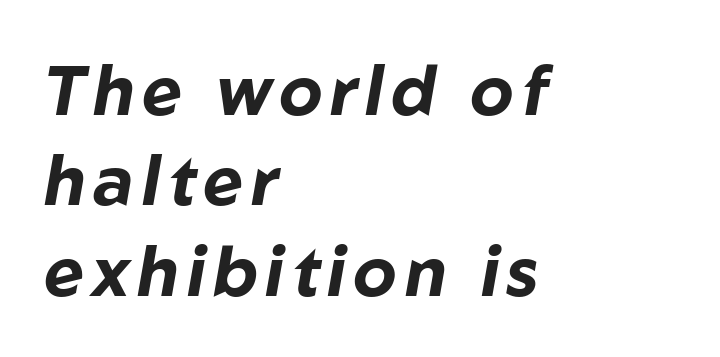
Q: Is the text bold? A: Yes.
Q: Is the text italic (slanted)? A: Yes, it leans right by about 10 degrees.
Q: Is the text underlined? A: No.
Q: How is the paragraph aligned? A: Left-aligned.
Q: Is the spacing between lines tight, normal or loose? A: Normal.
Q: Width (condensed, normal, or wide)? A: Normal.
Q: Stroke contrast? A: Low.
Q: x-height? A: Medium.
Q: Monospaced? A: No.
